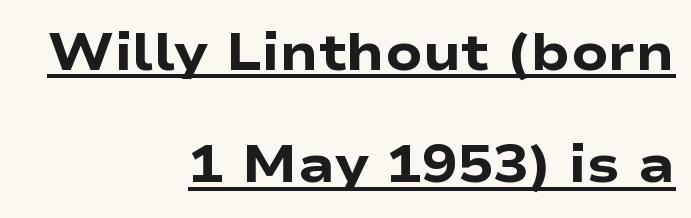
Q: Is the text bold? A: Yes.
Q: Is the text italic (slanted)? A: No, it is upright.
Q: Is the typeface a serif or a sans-serif typeface? A: Sans-serif.
Q: Is the text underlined? A: Yes.
Q: How is the paragraph aligned? A: Right-aligned.
Q: Is the spacing between letters normal or unusually wide? A: Normal.
Q: Is the spacing between lines tight, normal or loose? A: Loose.
Q: Width (condensed, normal, or wide)? A: Wide.
Q: Stroke contrast? A: Low.
Q: x-height? A: Medium.
Q: Monospaced? A: No.
